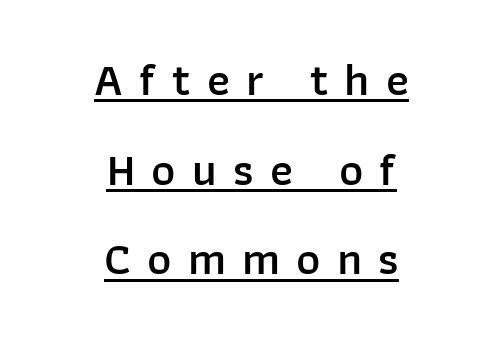
Q: Is the text bold? A: Semi-bold.
Q: Is the text italic (slanted)? A: No, it is upright.
Q: Is the typeface a serif or a sans-serif typeface? A: Sans-serif.
Q: Is the text underlined? A: Yes.
Q: How is the paragraph aligned? A: Centered.
Q: Is the spacing between letters normal or unusually wide? A: Unusually wide.
Q: Is the spacing between lines tight, normal or loose? A: Loose.
Q: Width (condensed, normal, or wide)? A: Normal.
Q: Stroke contrast? A: Low.
Q: x-height? A: Medium.
Q: Monospaced? A: No.
